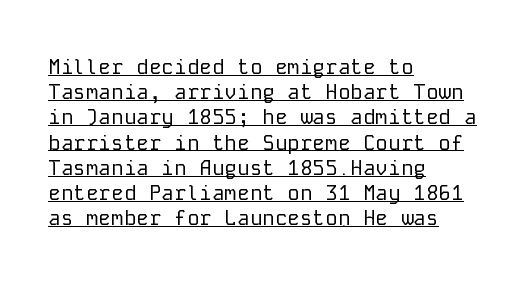
{"italic": "no", "bold": "no", "underline": "yes", "align": "left", "line_spacing_ratio": 1.2, "letter_spacing": "normal", "letter_spacing_em": 0.0, "glyph_px": 21}
